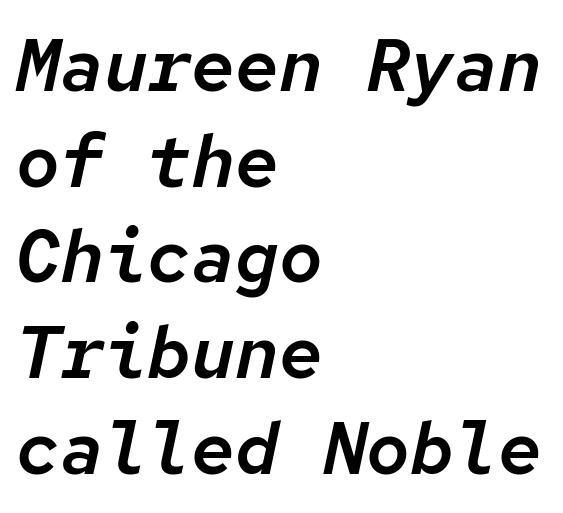
The line texture is even and compact thanks to regular tracking. A typesetter would call this monospace, since all characters share one set width. Words float on clear page, feet unadorned. Reading down the column, the eye jumps a familiar distance to each next line.
